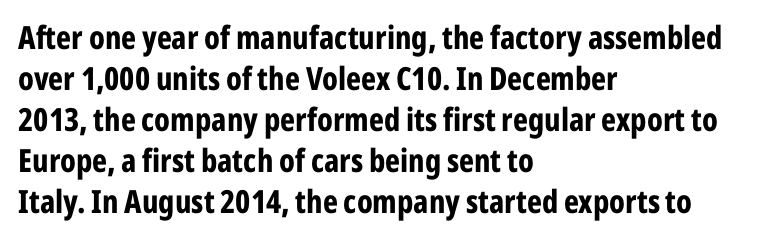
The image shows 32 px bold, condensed sans-serif type, upright; set left-aligned, normal line spacing (1.28x), normal letter spacing, not underlined; low stroke contrast and a medium x-height.
